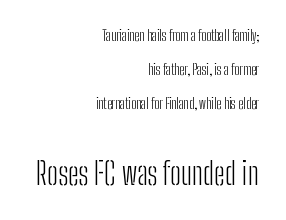
Q: Is the text bold? A: No.
Q: Is the text italic (slanted)? A: No, it is upright.
Q: Is the typeface a serif or a sans-serif typeface? A: Sans-serif.
Q: Is the text underlined? A: No.
Q: How is the paragraph aligned? A: Right-aligned.
Q: Is the spacing between letters normal or unusually wide? A: Normal.
Q: Is the spacing between lines tight, normal or loose? A: Loose.
Q: Which block of text is set in a larger size, the first (top) or the second (bottom)? A: The second (bottom) one.
Q: Width (condensed, normal, or wide)? A: Condensed.
Q: Stroke contrast? A: Low.
Q: x-height? A: Medium.
Q: Monospaced? A: No.
